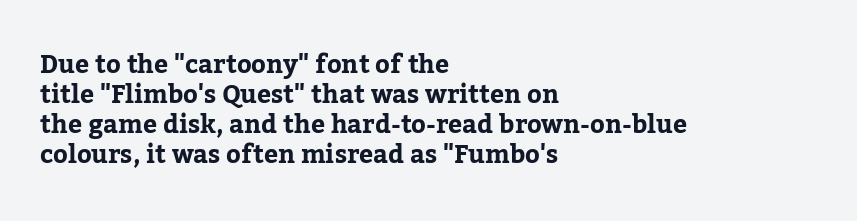
Italic? Not at all — the glyphs are vertical. Only glyphs here, with clear space below each row. Does the copy run flush right? No — it runs flush left. The letters sit at their default tracking, neither squeezed nor spread.
